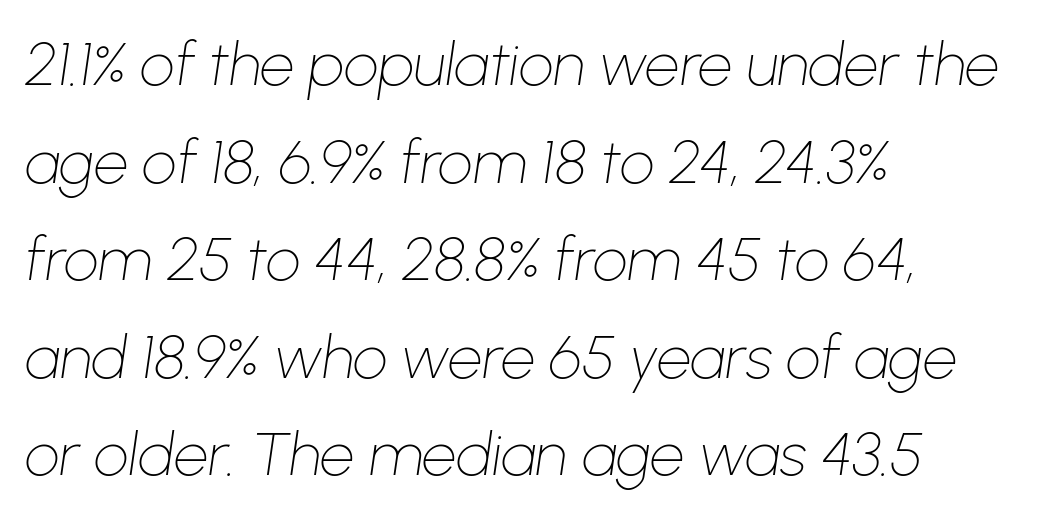
The image shows 61 px thin type, italic (leaning right); set left-aligned, normal line spacing (1.6x), normal letter spacing, not underlined; low stroke contrast and a medium x-height.
